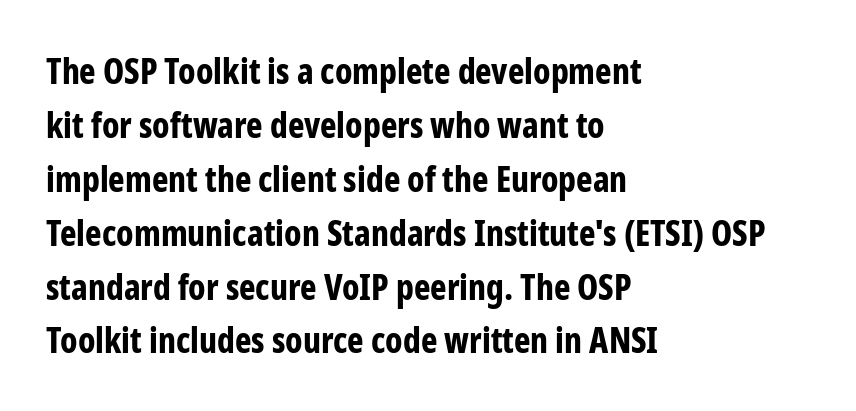
The image shows 35 px bold, condensed sans-serif type, upright; set left-aligned, normal line spacing (1.54x), normal letter spacing, not underlined; low stroke contrast and a medium x-height.
